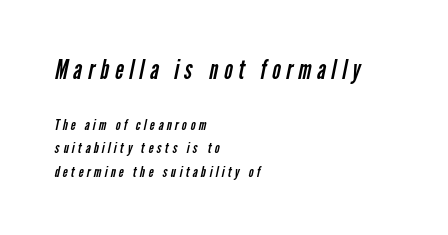
Q: Is the text bold? A: No.
Q: Is the text underlined? A: No.
Q: How is the paragraph aligned? A: Left-aligned.
Q: Is the spacing between letters normal or unusually wide? A: Unusually wide.
Q: Is the spacing between lines tight, normal or loose? A: Normal.
Q: Which block of text is set in a larger size, the first (top) or the second (bottom)? A: The first (top) one.
